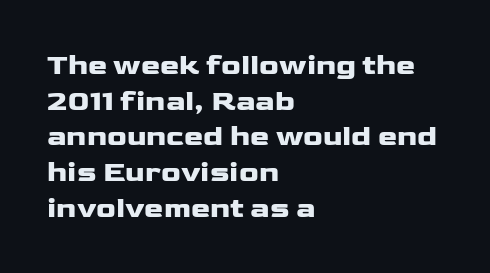
{"serif": "no", "italic": "no", "bold": "yes", "weight": "heavy", "width": "wide", "stroke_contrast": "low", "x_height": "medium", "monospaced": "no", "underline": "no", "align": "left", "line_spacing_ratio": 1.23, "letter_spacing": "normal", "letter_spacing_em": 0.0, "glyph_px": 29}
